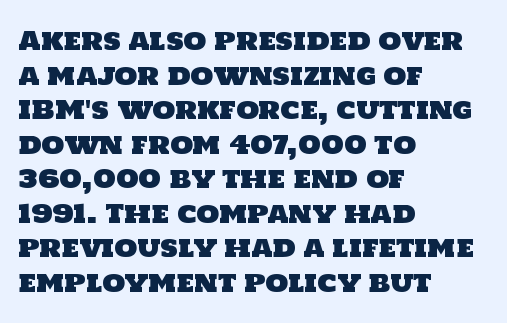
The image shows 26 px text type; set left-aligned, normal line spacing (1.33x), normal letter spacing, not underlined.
